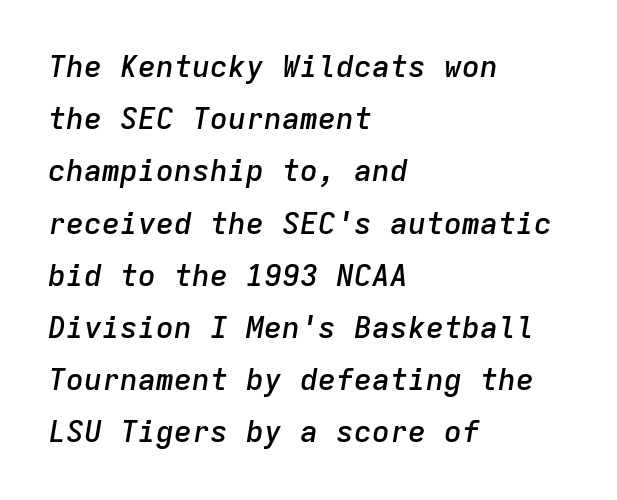
Leftover space on each line is placed entirely after the last word. This sample has the even, mechanical cadence of fixed-width lettering. The rendering applies a slant to the glyphs. The letters sit at their default tracking, neither squeezed nor spread.
